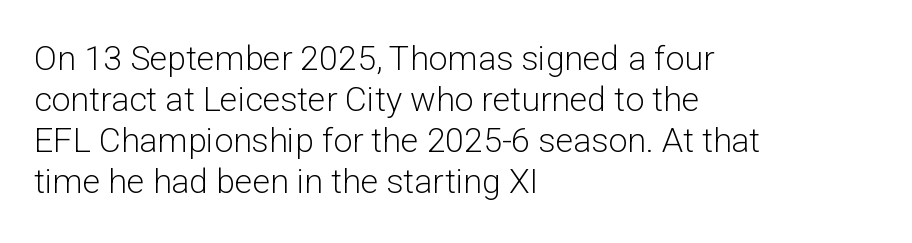
Q: Is the text bold? A: No.
Q: Is the text italic (slanted)? A: No, it is upright.
Q: Is the typeface a serif or a sans-serif typeface? A: Sans-serif.
Q: Is the text underlined? A: No.
Q: How is the paragraph aligned? A: Left-aligned.
Q: Is the spacing between letters normal or unusually wide? A: Normal.
Q: Width (condensed, normal, or wide)? A: Normal.
Q: Stroke contrast? A: Low.
Q: x-height? A: Medium.
Q: Monospaced? A: No.
